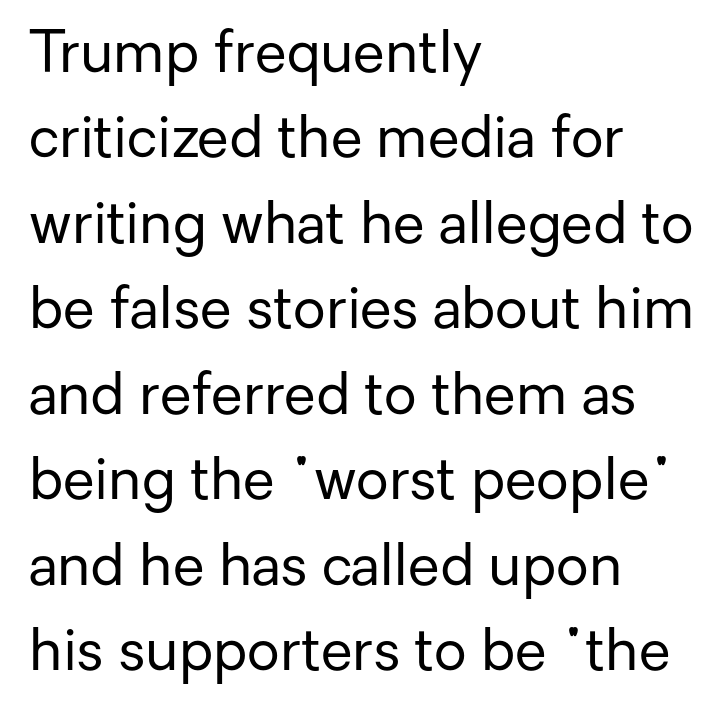
Q: Is the text bold? A: No.
Q: Is the text italic (slanted)? A: No, it is upright.
Q: Is the typeface a serif or a sans-serif typeface? A: Sans-serif.
Q: Is the text underlined? A: No.
Q: How is the paragraph aligned? A: Left-aligned.
Q: Is the spacing between letters normal or unusually wide? A: Normal.
Q: Is the spacing between lines tight, normal or loose? A: Normal.
Q: Width (condensed, normal, or wide)? A: Normal.
Q: Stroke contrast? A: Low.
Q: x-height? A: Medium.
Q: Monospaced? A: No.
